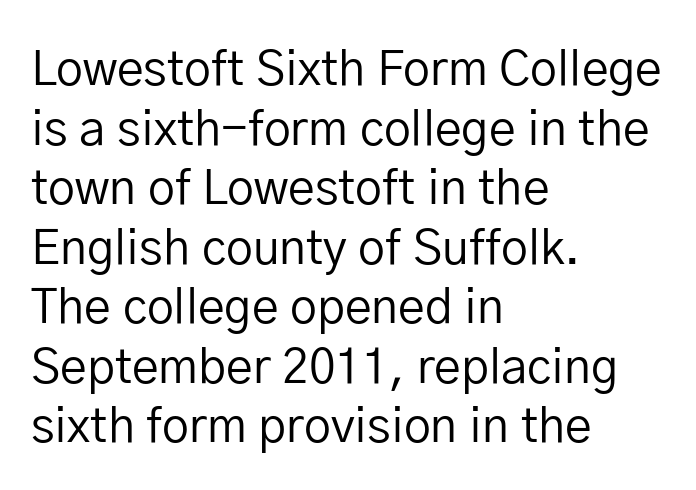
The image shows 48 px regular-weight sans-serif type, upright; set left-aligned, line spacing 1.24x, normal letter spacing, not underlined; low stroke contrast and a medium x-height.
